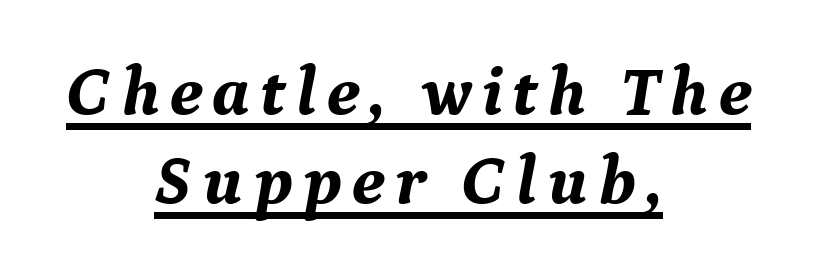
The image shows 70 px bold serif type, italic (leaning right); set centered, normal line spacing (1.27x), underlined; medium stroke contrast and a medium x-height.
